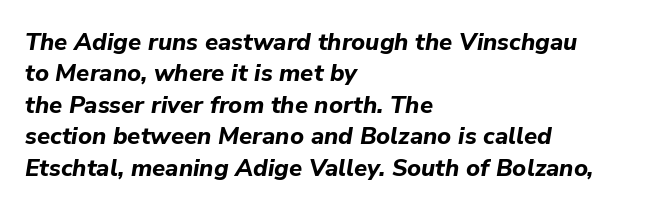
{"italic": "yes", "lean": "right", "slant_degrees": 9, "bold": "yes", "underline": "no", "align": "left", "line_spacing": "normal", "line_spacing_ratio": 1.31, "letter_spacing": "normal", "letter_spacing_em": 0.0, "glyph_px": 24}
